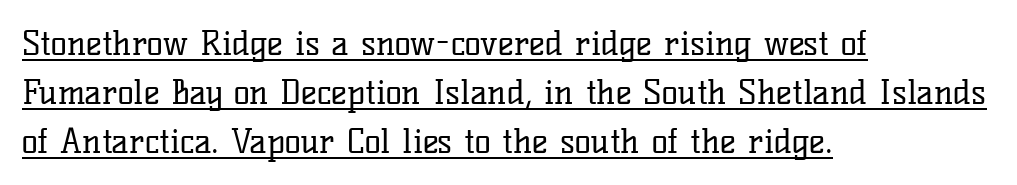
Do the characters align in a grid? No, the font is proportional. What's the leading like? Ordinary, nothing unusual. Does the type have serifs? Yes, each stem ends in a small foot. The sample's only ornament is a line tracing under the words.
